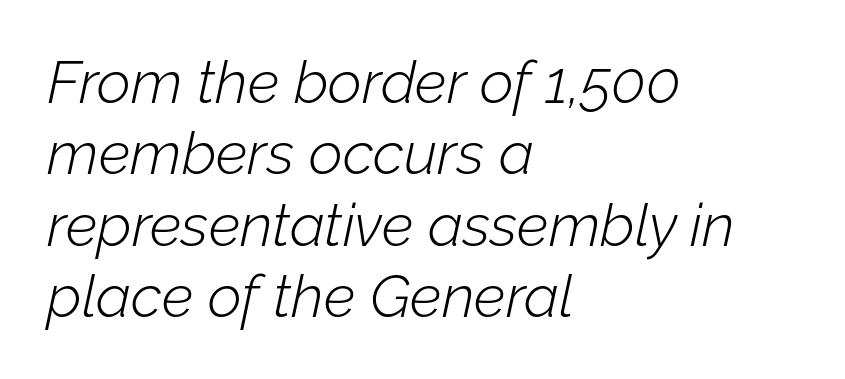
Q: Is the text bold? A: No.
Q: Is the text italic (slanted)? A: Yes, it leans right by about 12 degrees.
Q: Is the text underlined? A: No.
Q: How is the paragraph aligned? A: Left-aligned.
Q: Is the spacing between letters normal or unusually wide? A: Normal.
Q: Width (condensed, normal, or wide)? A: Normal.
Q: Stroke contrast? A: Low.
Q: x-height? A: Medium.
Q: Monospaced? A: No.
